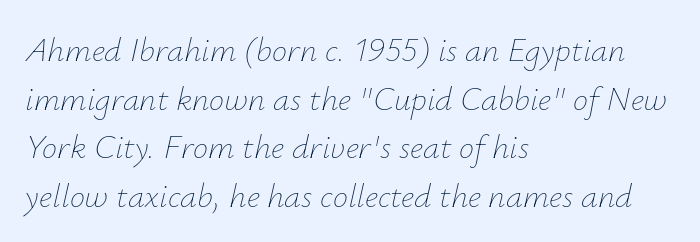
Each word holds together tightly as a unit, with standard inter-letter gaps. The specimen reads as italic at a glance. No chunkiness to these letters — they're not bold. Honestly, the row spacing looks completely unremarkable.
